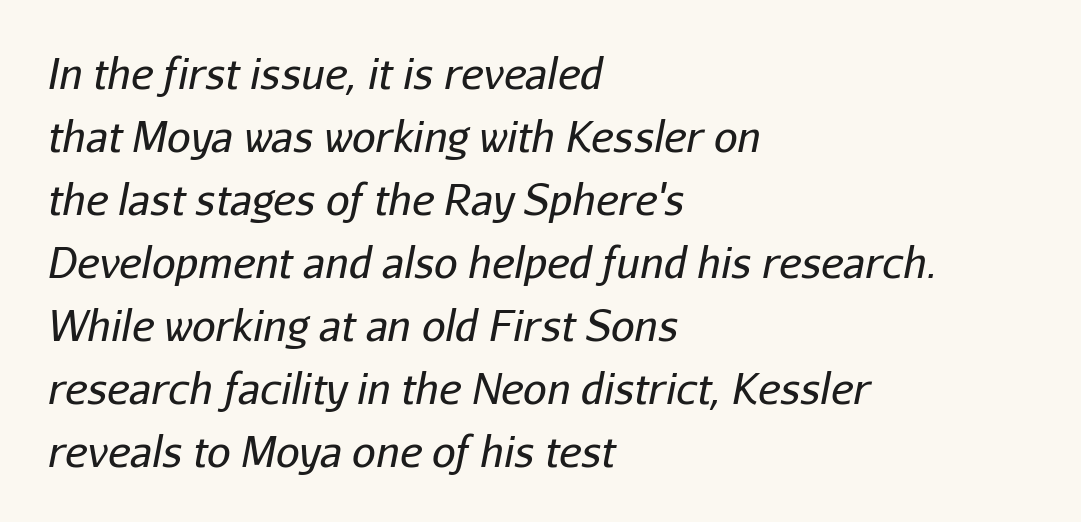
Q: Is the text bold? A: No.
Q: Is the text italic (slanted)? A: Yes, it leans right by about 11 degrees.
Q: Is the text underlined? A: No.
Q: How is the paragraph aligned? A: Left-aligned.
Q: Is the spacing between letters normal or unusually wide? A: Normal.
Q: Is the spacing between lines tight, normal or loose? A: Normal.
Q: Width (condensed, normal, or wide)? A: Normal.
Q: Stroke contrast? A: Low.
Q: x-height? A: Medium.
Q: Monospaced? A: No.
